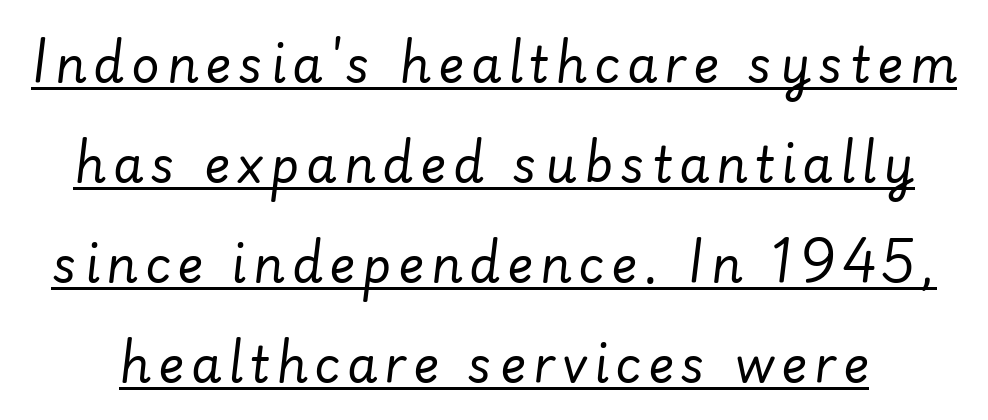
Q: Is the text bold? A: No.
Q: Is the text italic (slanted)? A: Yes, it leans right by about 7 degrees.
Q: Is the text underlined? A: Yes.
Q: Is the spacing between lines tight, normal or loose? A: Loose.
Q: Width (condensed, normal, or wide)? A: Normal.
Q: Stroke contrast? A: Low.
Q: x-height? A: Small.
Q: Monospaced? A: No.
